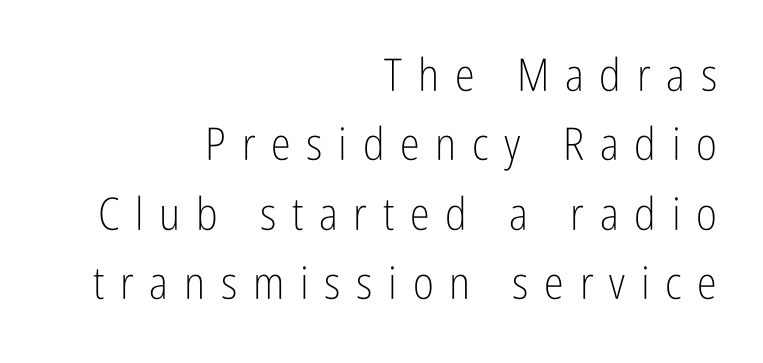
Q: Is the text bold? A: No.
Q: Is the text italic (slanted)? A: No, it is upright.
Q: Is the typeface a serif or a sans-serif typeface? A: Sans-serif.
Q: Is the text underlined? A: No.
Q: How is the paragraph aligned? A: Right-aligned.
Q: Is the spacing between letters normal or unusually wide? A: Unusually wide.
Q: Is the spacing between lines tight, normal or loose? A: Normal.
Q: Width (condensed, normal, or wide)? A: Condensed.
Q: Stroke contrast? A: Low.
Q: x-height? A: Medium.
Q: Monospaced? A: No.
